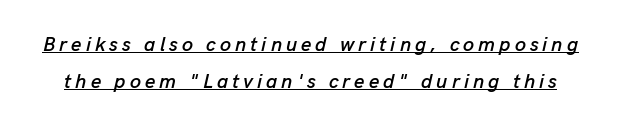
{"italic": "yes", "lean": "right", "slant_degrees": 13, "underline": "yes", "line_spacing_ratio": 1.86, "letter_spacing": "wide", "letter_spacing_em": 0.2, "glyph_px": 20}
